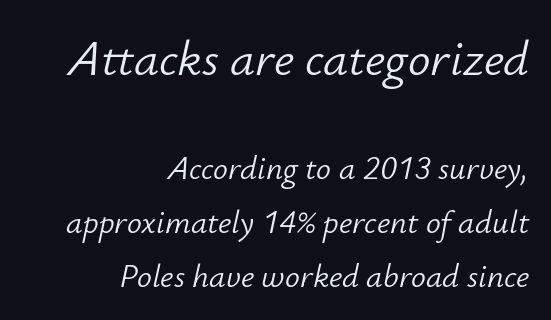
{"italic": "yes", "lean": "right", "slant_degrees": 12, "bold": "no", "weight": "light", "width": "normal", "stroke_contrast": "low", "x_height": "small", "monospaced": "no", "underline": "no", "align": "right", "line_spacing": "normal", "line_spacing_ratio": 1.64, "letter_spacing": "normal", "letter_spacing_em": 0.0, "larger_block": "first", "size_ratio": 1.52, "glyph_px": 50}
